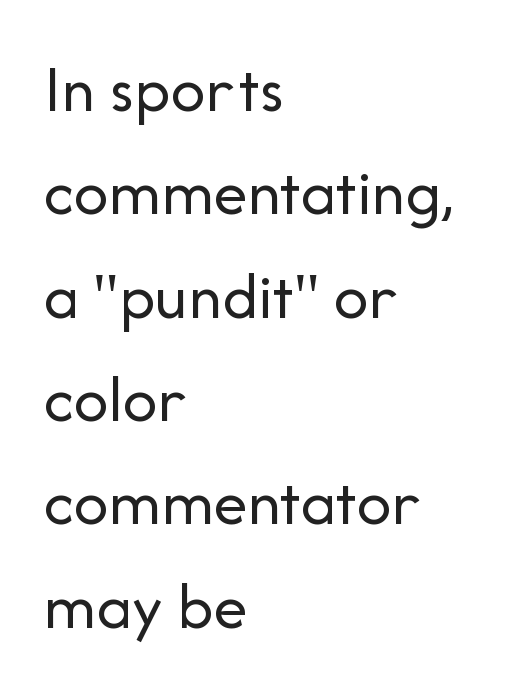
{"serif": "no", "italic": "no", "bold": "no", "weight": "regular", "width": "normal", "stroke_contrast": "low", "x_height": "medium", "monospaced": "no", "underline": "no", "align": "left", "line_spacing": "normal", "line_spacing_ratio": 1.52, "letter_spacing": "normal", "letter_spacing_em": 0.0, "glyph_px": 68}
